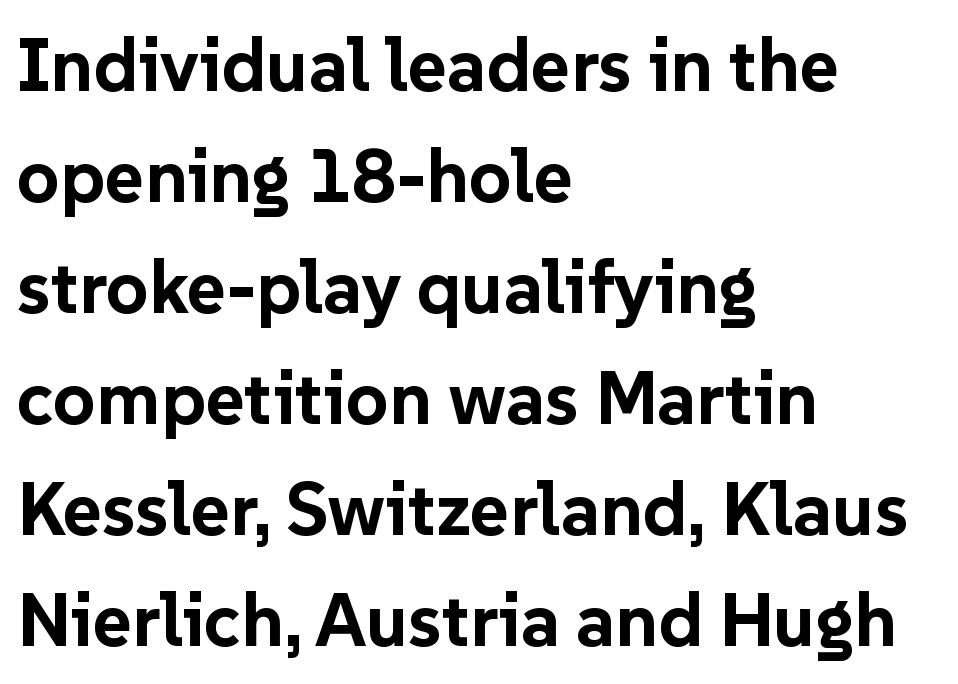
The image shows 75 px bold sans-serif type, upright; set left-aligned, normal line spacing (1.48x), normal letter spacing, not underlined; low stroke contrast and a medium x-height.
